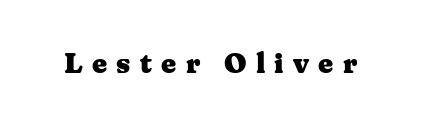
The image shows 29 px heavy, wide serif type, upright; set unusually wide letter spacing (+0.32 em), not underlined; medium stroke contrast and a medium x-height.
